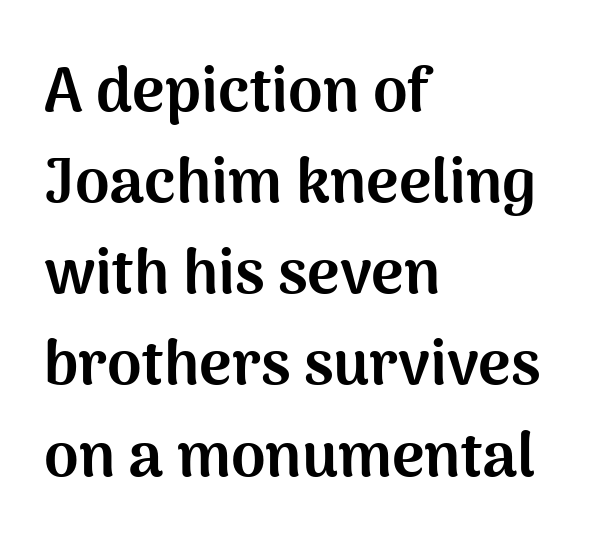
Q: Is the text bold? A: Yes.
Q: Is the text italic (slanted)? A: No, it is upright.
Q: Is the typeface a serif or a sans-serif typeface? A: Sans-serif.
Q: Is the text underlined? A: No.
Q: How is the paragraph aligned? A: Left-aligned.
Q: Is the spacing between letters normal or unusually wide? A: Normal.
Q: Is the spacing between lines tight, normal or loose? A: Normal.
Q: Width (condensed, normal, or wide)? A: Normal.
Q: Stroke contrast? A: Medium.
Q: x-height? A: Medium.
Q: Monospaced? A: No.
